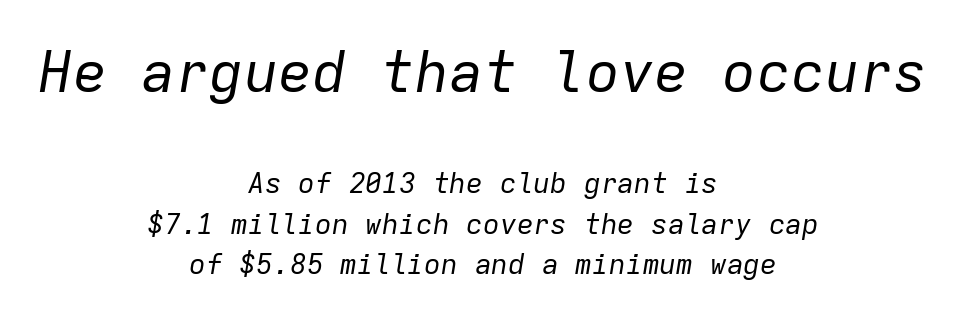
Q: Is the text bold? A: No.
Q: Is the text italic (slanted)? A: Yes, it leans right by about 9 degrees.
Q: Is the text underlined? A: No.
Q: How is the paragraph aligned? A: Centered.
Q: Is the spacing between letters normal or unusually wide? A: Normal.
Q: Is the spacing between lines tight, normal or loose? A: Normal.
Q: Which block of text is set in a larger size, the first (top) or the second (bottom)? A: The first (top) one.
Q: Width (condensed, normal, or wide)? A: Normal.
Q: Stroke contrast? A: Low.
Q: x-height? A: Medium.
Q: Monospaced? A: Yes.
